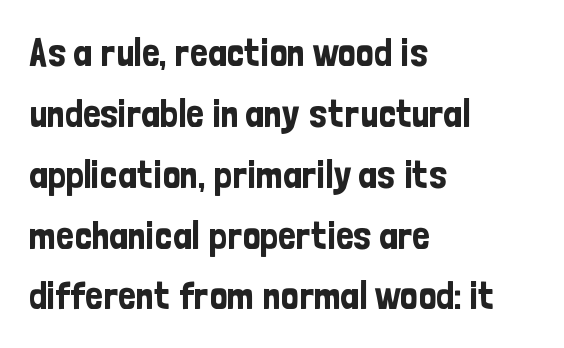
The image shows 39 px condensed sans-serif type, upright; set left-aligned, normal line spacing (1.56x), normal letter spacing, not underlined; low stroke contrast and a medium x-height.
